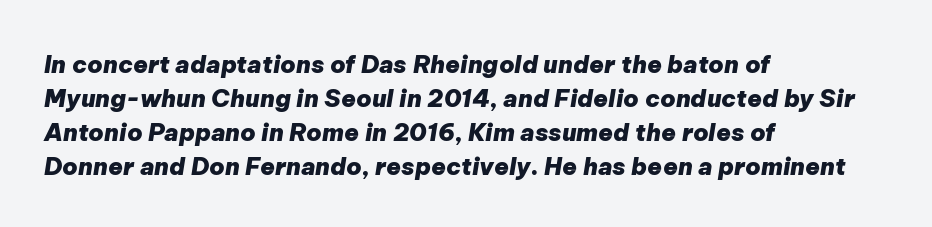
Q: Is the text bold? A: Yes.
Q: Is the text italic (slanted)? A: Yes, it leans right by about 9 degrees.
Q: Is the text underlined? A: No.
Q: How is the paragraph aligned? A: Left-aligned.
Q: Is the spacing between letters normal or unusually wide? A: Normal.
Q: Is the spacing between lines tight, normal or loose? A: Normal.
